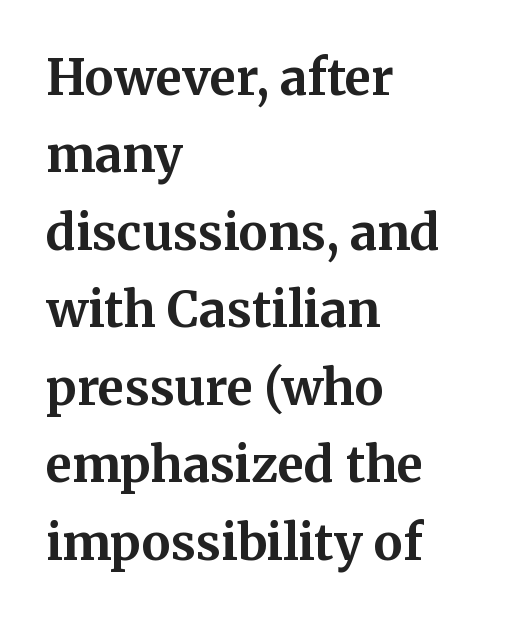
Q: Is the text bold? A: Yes.
Q: Is the text italic (slanted)? A: No, it is upright.
Q: Is the typeface a serif or a sans-serif typeface? A: Serif.
Q: Is the text underlined? A: No.
Q: How is the paragraph aligned? A: Left-aligned.
Q: Is the spacing between letters normal or unusually wide? A: Normal.
Q: Is the spacing between lines tight, normal or loose? A: Normal.
Q: Width (condensed, normal, or wide)? A: Normal.
Q: Stroke contrast? A: Medium.
Q: x-height? A: Medium.
Q: Monospaced? A: No.
